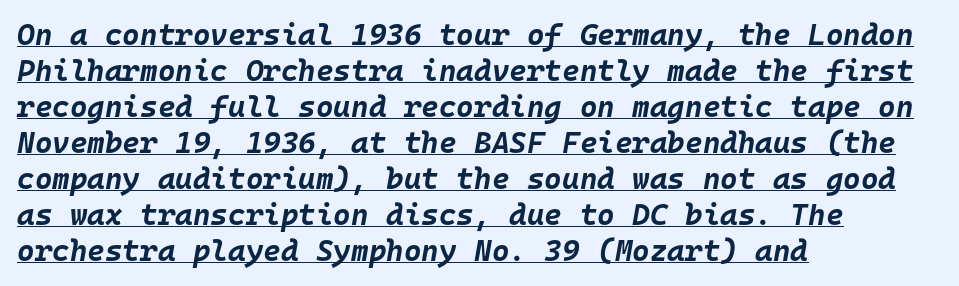
Q: Is the text bold? A: Yes.
Q: Is the text italic (slanted)? A: Yes, it leans right by about 10 degrees.
Q: Is the text underlined? A: Yes.
Q: How is the paragraph aligned? A: Left-aligned.
Q: Is the spacing between letters normal or unusually wide? A: Normal.
Q: Width (condensed, normal, or wide)? A: Normal.
Q: Stroke contrast? A: Low.
Q: x-height? A: Large.
Q: Monospaced? A: Yes.
